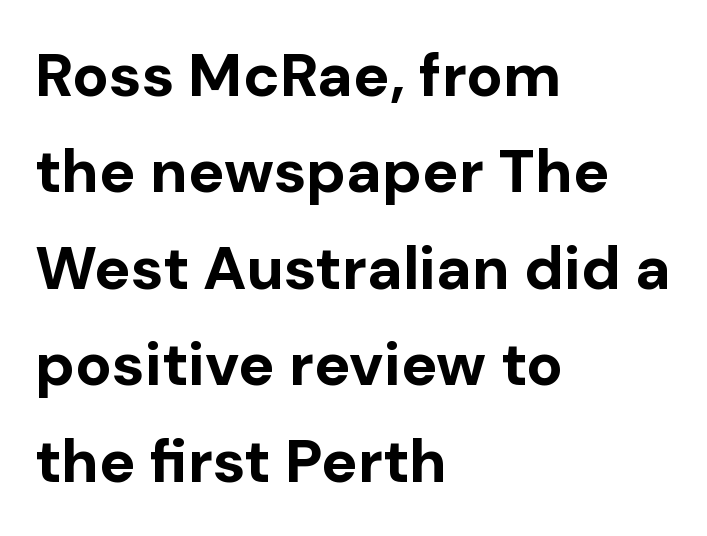
{"serif": "no", "italic": "no", "bold": "yes", "weight": "bold", "width": "normal", "stroke_contrast": "low", "x_height": "medium", "monospaced": "no", "underline": "no", "align": "left", "line_spacing": "normal", "line_spacing_ratio": 1.58, "letter_spacing": "normal", "letter_spacing_em": 0.0, "glyph_px": 61}
